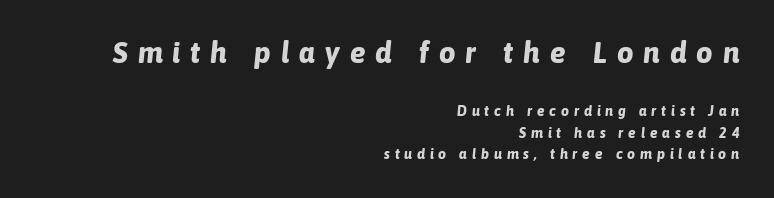
The image shows 29 px bold type, italic (leaning right); set right-aligned, normal line spacing (1.52x), unusually wide letter spacing (+0.35 em), not underlined; the first (top) block is 2.07x larger; low stroke contrast and a medium x-height.
